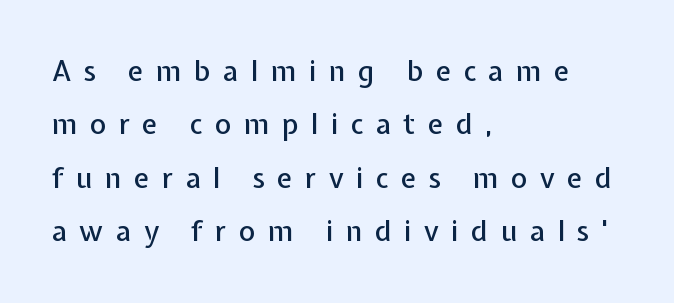
The image shows 28 px sans-serif type, upright; set left-aligned, loose line spacing (1.91x), unusually wide letter spacing (+0.45 em), not underlined; low stroke contrast and a medium x-height.
